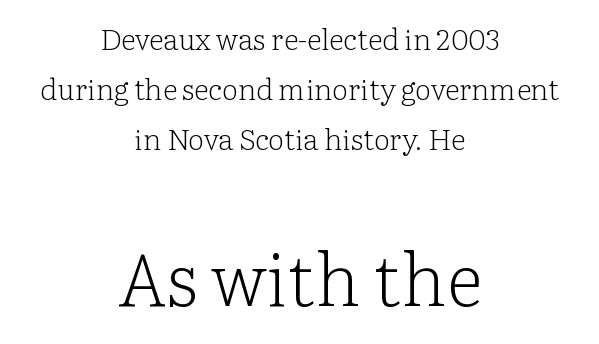
The image shows 73 px light serif type, upright; set centered, line spacing 1.72x, normal letter spacing, not underlined; the second (bottom) block is 2.52x larger; low stroke contrast and a medium x-height.
